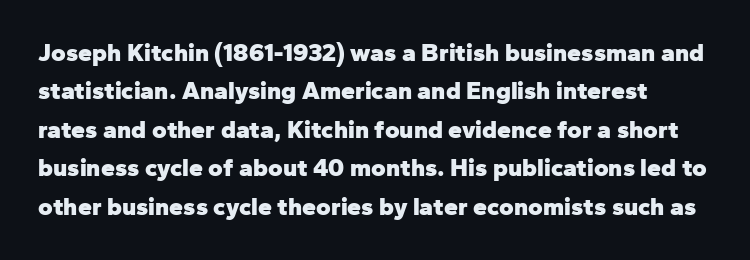
{"italic": "no", "bold": "yes", "underline": "no", "line_spacing": "normal", "line_spacing_ratio": 1.54, "letter_spacing": "normal", "letter_spacing_em": 0.0, "glyph_px": 25}
